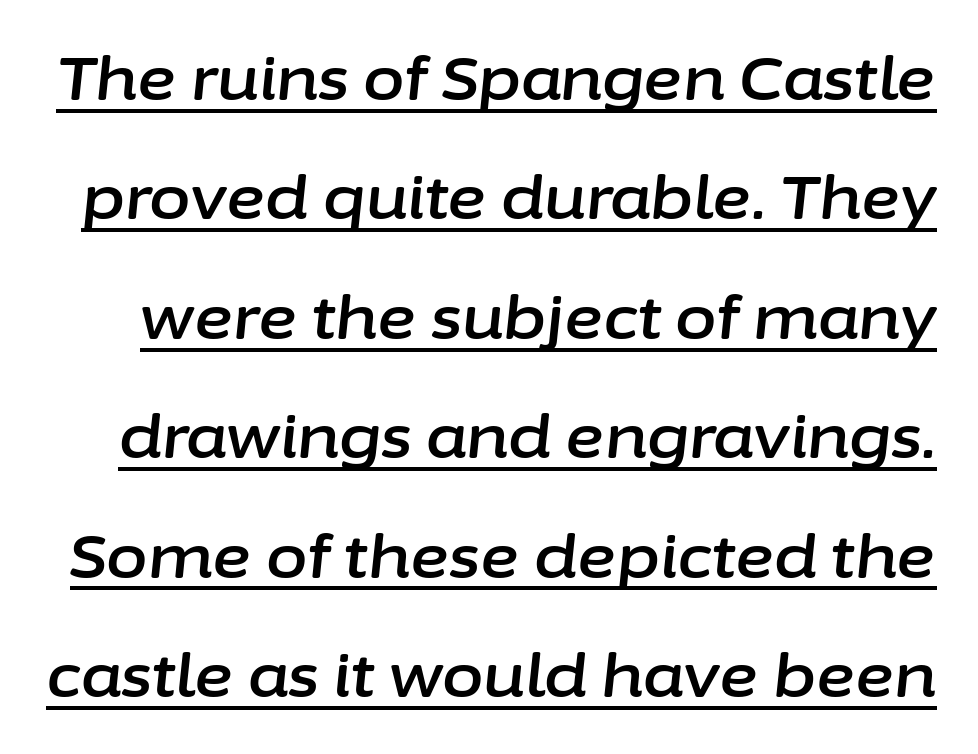
The image shows 60 px text type, italic (leaning right); set loose line spacing (1.99x), normal letter spacing, underlined; low stroke contrast and a medium x-height.
